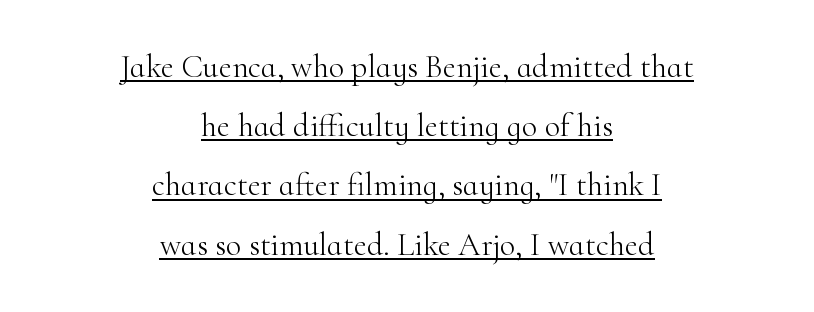
{"serif": "yes", "italic": "no", "bold": "no", "weight": "light", "width": "normal", "stroke_contrast": "high", "x_height": "small", "monospaced": "no", "underline": "yes", "align": "center", "line_spacing_ratio": 1.85, "letter_spacing": "normal", "letter_spacing_em": 0.0, "glyph_px": 32}
